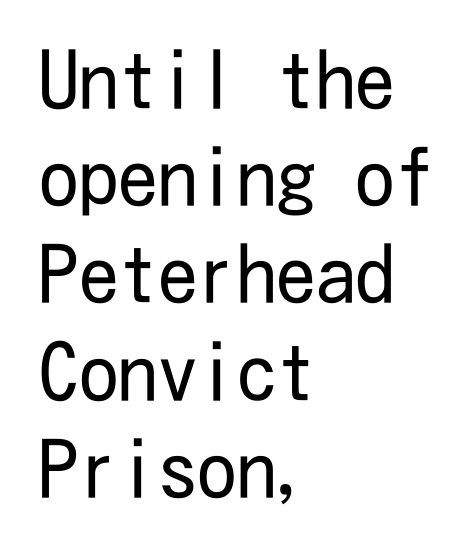
{"serif": "no", "italic": "no", "bold": "no", "weight": "regular", "width": "condensed", "stroke_contrast": "low", "x_height": "medium", "underline": "no", "align": "left", "line_spacing_ratio": 1.23, "letter_spacing": "normal", "letter_spacing_em": 0.0, "glyph_px": 79}
